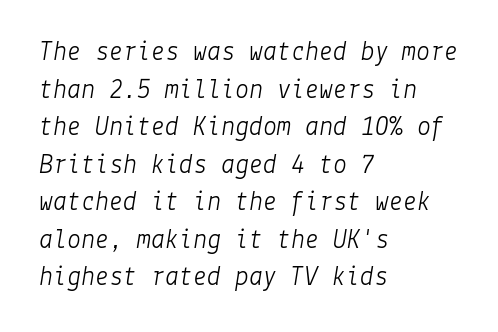
The passage shown stacks its lines at a standard gap. Each line starts at the same left margin while the right side varies. Underline: absent. The text carries the slant typical of an italic or oblique font. Vertical stems look standard width or narrower in stroke. Characters follow at the spacing the type designer built in.
